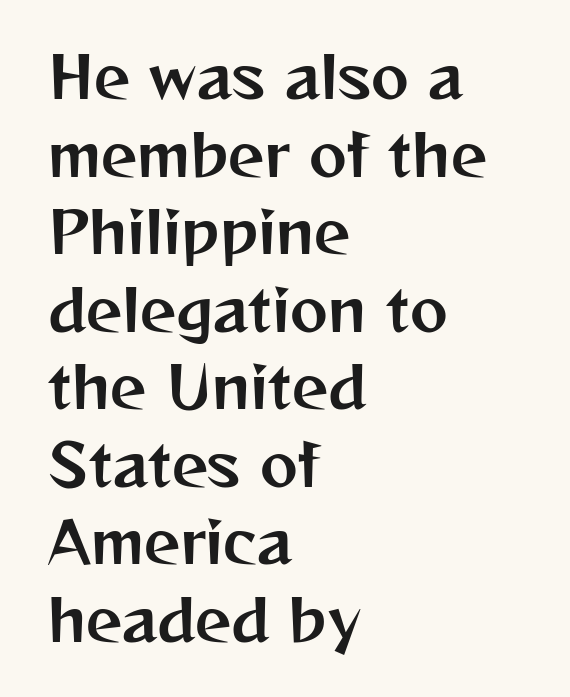
{"serif": "no", "italic": "no", "width": "normal", "stroke_contrast": "medium", "x_height": "medium", "monospaced": "no", "underline": "no", "align": "left", "line_spacing": "normal", "line_spacing_ratio": 1.36, "letter_spacing": "normal", "letter_spacing_em": 0.0, "glyph_px": 57}
